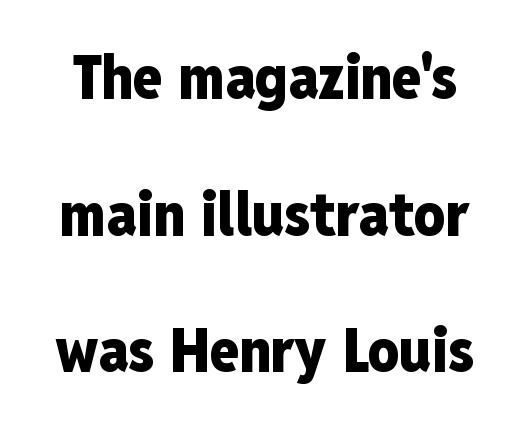
Words appear dense and cohesive because spacing is normal. The strip under each line holds only bare page. Do the characters align in a grid? No, the font is proportional. A typesetter would call this leading open, well beyond the default. Emphasis by weight is at full strength: bold.
